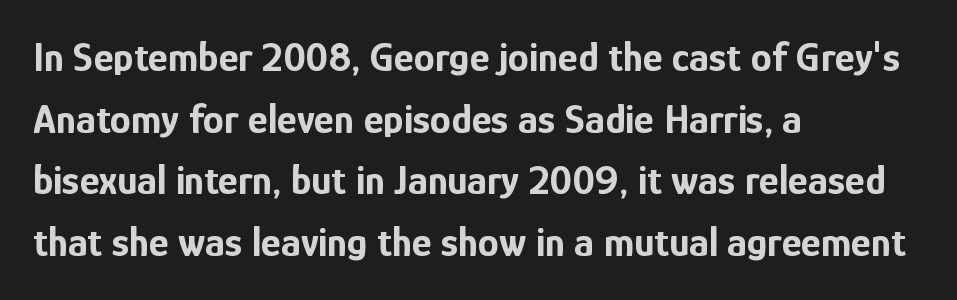
{"serif": "no", "italic": "no", "bold": "yes", "weight": "bold", "width": "condensed", "stroke_contrast": "low", "x_height": "medium", "monospaced": "no", "underline": "no", "align": "left", "line_spacing": "normal", "line_spacing_ratio": 1.47, "letter_spacing": "normal", "letter_spacing_em": 0.0, "glyph_px": 42}
